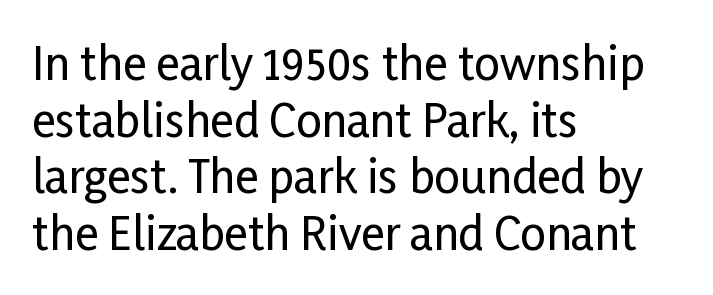
Regarding serifs, this sample does without them. Letter spacing: default. The passage shown stacks its lines at a standard gap. Notice how the passage keeps a crisp vertical edge on the left only.
